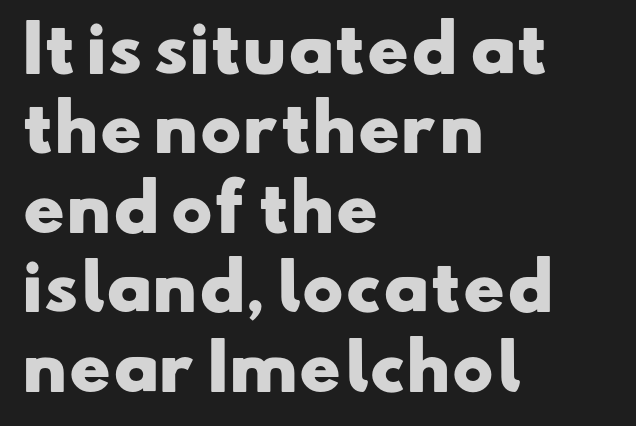
You'd pick this weight for a headline — it's a proper bold. The setting favours the left margin, as ordinary paragraphs usually do. Plain, unruled lines of type. What's the leading like? Ordinary, nothing unusual.
